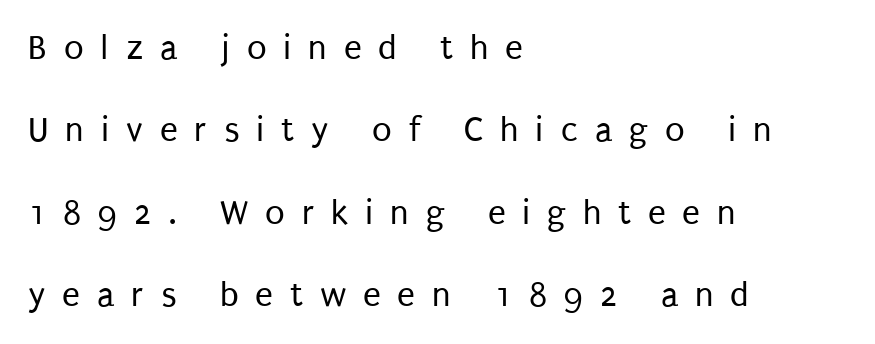
Q: Is the text bold? A: No.
Q: Is the text italic (slanted)? A: No, it is upright.
Q: Is the typeface a serif or a sans-serif typeface? A: Sans-serif.
Q: Is the text underlined? A: No.
Q: How is the paragraph aligned? A: Left-aligned.
Q: Is the spacing between letters normal or unusually wide? A: Unusually wide.
Q: Is the spacing between lines tight, normal or loose? A: Loose.
Q: Width (condensed, normal, or wide)? A: Condensed.
Q: Stroke contrast? A: Low.
Q: x-height? A: Large.
Q: Monospaced? A: No.
